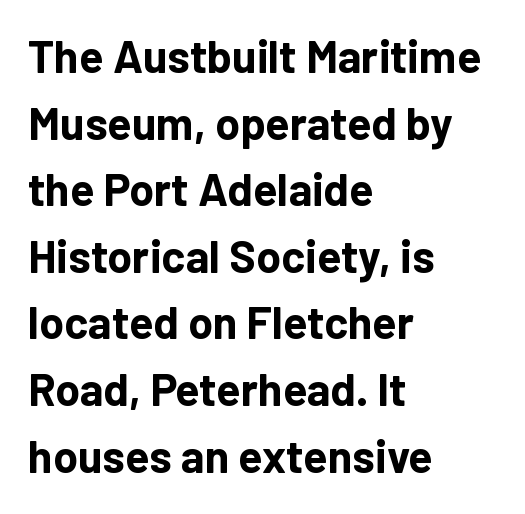
Q: Is the text bold? A: Yes.
Q: Is the text italic (slanted)? A: No, it is upright.
Q: Is the typeface a serif or a sans-serif typeface? A: Sans-serif.
Q: Is the text underlined? A: No.
Q: How is the paragraph aligned? A: Left-aligned.
Q: Is the spacing between letters normal or unusually wide? A: Normal.
Q: Is the spacing between lines tight, normal or loose? A: Normal.
Q: Width (condensed, normal, or wide)? A: Normal.
Q: Stroke contrast? A: Low.
Q: x-height? A: Medium.
Q: Monospaced? A: No.
